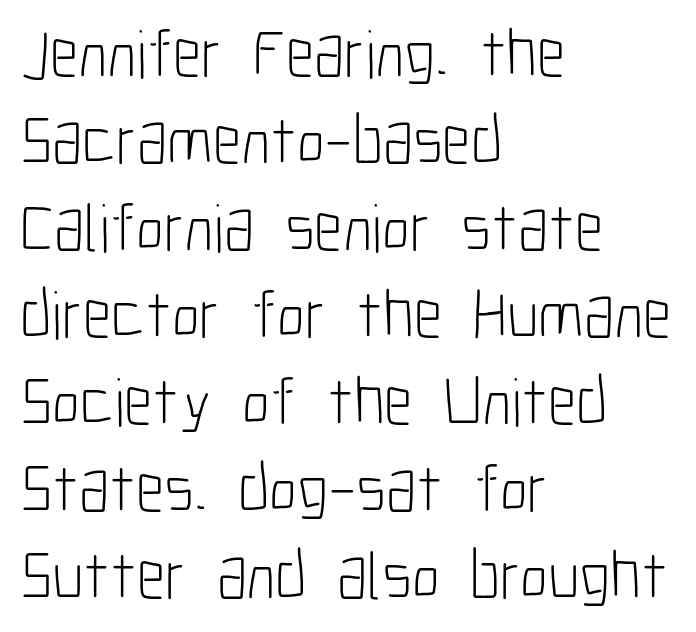
This is sans-serif lettering, the kind often seen on screens and signage. Tracking value appears to be zero — textbook default spacing. The lines in this sample share a left origin and differ only in where they stop. Spacing verdict: proportional, widths tailored to each character. It's the straight-up-and-down kind of type. The rendering uses a moderate line-height, typical for paragraphs.
